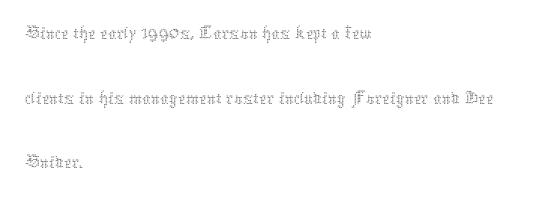
{"italic": "no", "bold": "no", "weight": "thin", "width": "normal", "stroke_contrast": "medium", "x_height": "medium", "monospaced": "no", "underline": "no", "align": "left", "line_spacing": "normal", "line_spacing_ratio": 1.54, "letter_spacing": "normal", "letter_spacing_em": 0.0, "glyph_px": 42}
